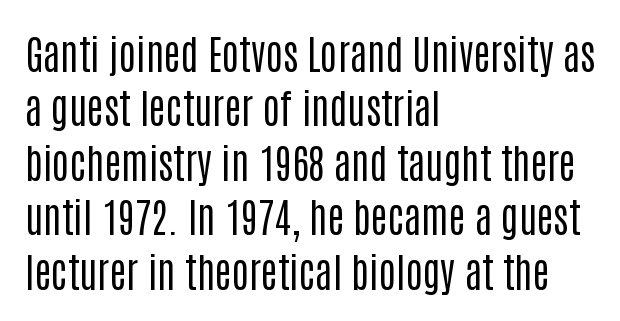
Q: Is the text bold? A: No.
Q: Is the text italic (slanted)? A: No, it is upright.
Q: Is the typeface a serif or a sans-serif typeface? A: Sans-serif.
Q: Is the text underlined? A: No.
Q: How is the paragraph aligned? A: Left-aligned.
Q: Is the spacing between letters normal or unusually wide? A: Normal.
Q: Is the spacing between lines tight, normal or loose? A: Normal.
Q: Width (condensed, normal, or wide)? A: Condensed.
Q: Stroke contrast? A: Low.
Q: x-height? A: Large.
Q: Monospaced? A: No.
